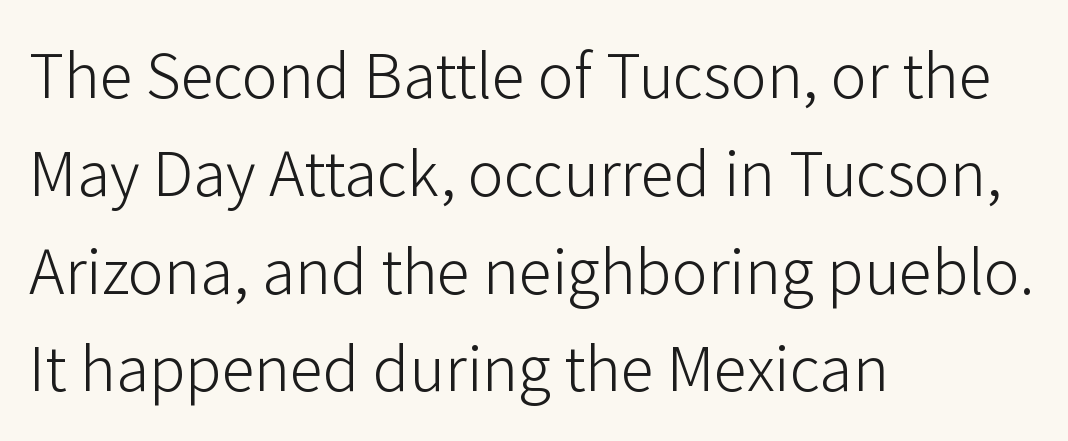
Q: Is the text bold? A: No.
Q: Is the text italic (slanted)? A: No, it is upright.
Q: Is the typeface a serif or a sans-serif typeface? A: Sans-serif.
Q: Is the text underlined? A: No.
Q: How is the paragraph aligned? A: Left-aligned.
Q: Is the spacing between letters normal or unusually wide? A: Normal.
Q: Is the spacing between lines tight, normal or loose? A: Normal.
Q: Width (condensed, normal, or wide)? A: Normal.
Q: Stroke contrast? A: Low.
Q: x-height? A: Medium.
Q: Monospaced? A: No.
